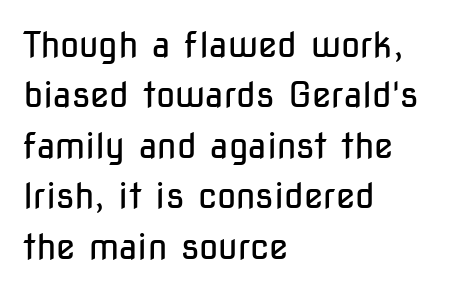
Q: Is the text bold? A: No.
Q: Is the text italic (slanted)? A: No, it is upright.
Q: Is the typeface a serif or a sans-serif typeface? A: Sans-serif.
Q: Is the text underlined? A: No.
Q: How is the paragraph aligned? A: Left-aligned.
Q: Is the spacing between letters normal or unusually wide? A: Normal.
Q: Is the spacing between lines tight, normal or loose? A: Normal.
Q: Width (condensed, normal, or wide)? A: Condensed.
Q: Stroke contrast? A: Low.
Q: x-height? A: Medium.
Q: Monospaced? A: No.
